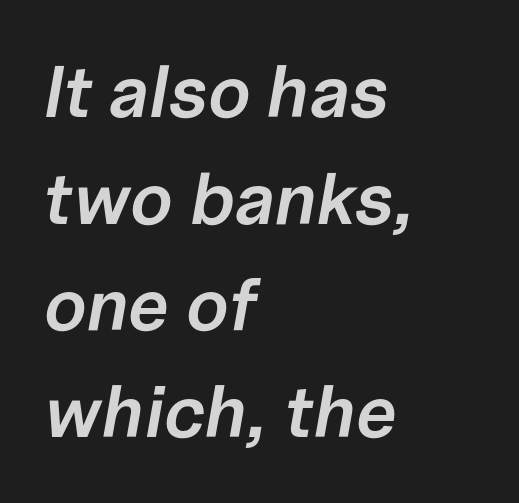
Q: Is the text bold? A: Semi-bold.
Q: Is the text italic (slanted)? A: Yes, it leans right by about 10 degrees.
Q: Is the text underlined? A: No.
Q: How is the paragraph aligned? A: Left-aligned.
Q: Is the spacing between letters normal or unusually wide? A: Normal.
Q: Is the spacing between lines tight, normal or loose? A: Normal.
Q: Width (condensed, normal, or wide)? A: Normal.
Q: Stroke contrast? A: Low.
Q: x-height? A: Medium.
Q: Monospaced? A: No.
